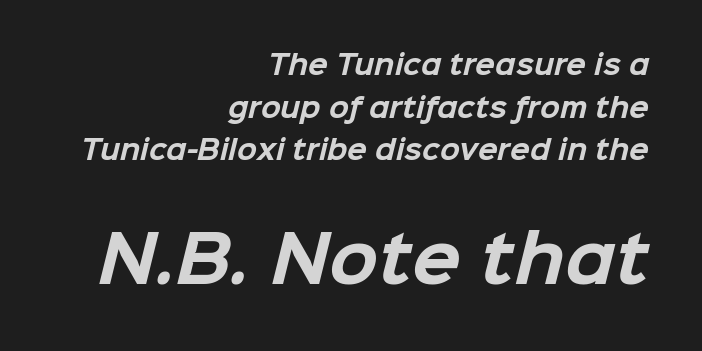
The image shows 64 px bold sans-serif type; set right-aligned, normal line spacing (1.64x), normal letter spacing, not underlined; the second (bottom) block is 2.46x larger; low stroke contrast and a medium x-height.
